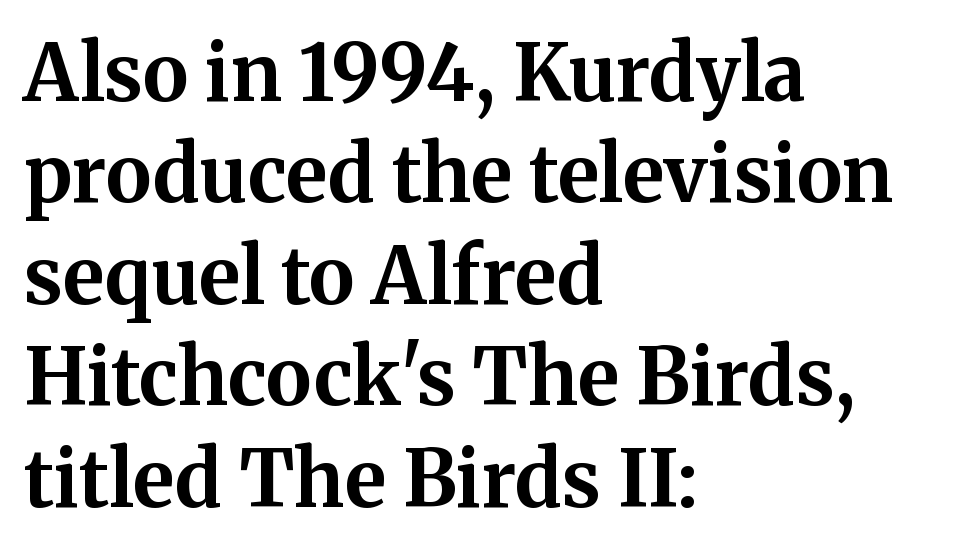
Nope, not italic — everything's standing straight. Serifs: yes, visible at the terminals of the letterforms. Inter-character spacing is left at the font's built-in metrics. Regular leading.
